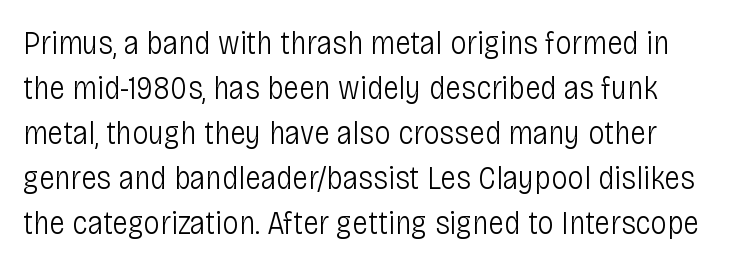
These lines keep a tight, regular rhythm from letter to letter. The leading is moderate, giving the passage an even texture. Nope, not italic — everything's standing straight. A light-to-regular cut is what we see here.
